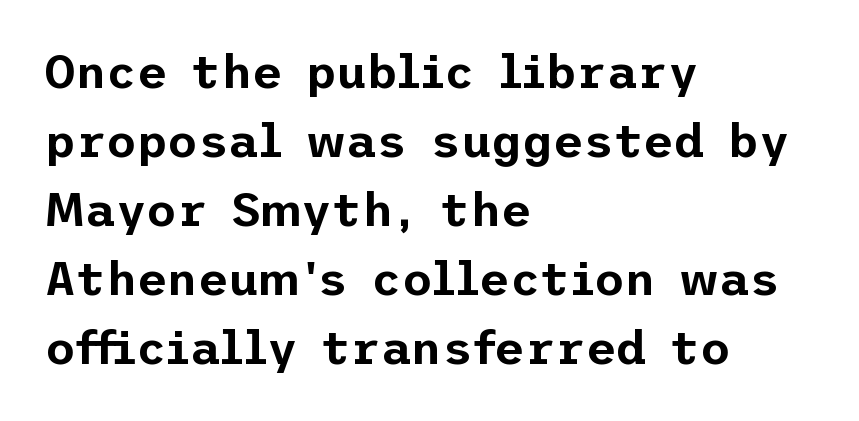
Q: Is the text italic (slanted)? A: No, it is upright.
Q: Is the typeface a serif or a sans-serif typeface? A: Sans-serif.
Q: Is the text underlined? A: No.
Q: How is the paragraph aligned? A: Left-aligned.
Q: Is the spacing between letters normal or unusually wide? A: Normal.
Q: Is the spacing between lines tight, normal or loose? A: Normal.
Q: Width (condensed, normal, or wide)? A: Normal.
Q: Stroke contrast? A: Low.
Q: x-height? A: Medium.
